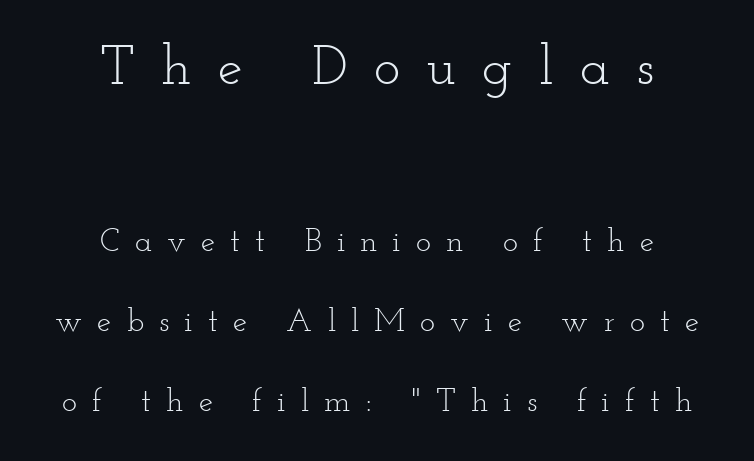
The image shows 56 px light, wide serif type, upright; set centered, loose line spacing (2.5x), unusually wide letter spacing (+0.47 em), not underlined; the first (top) block is 1.75x larger; low stroke contrast and a small x-height.
